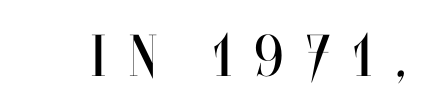
The cut favours lightness, reaching ordinary text weight at its darkest. Substantial extra tracking has been applied to these lines. Think of a printed novel: that variable character pitch is what you see here. The lettering holds an erect, upright posture throughout. Any mark beneath the type? The region is blank.
